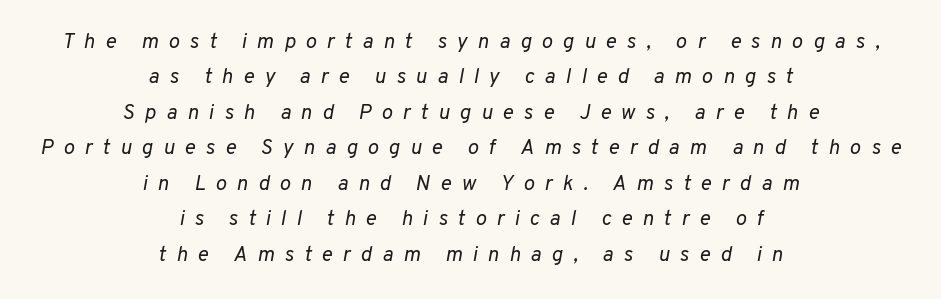
Q: Is the text bold? A: No.
Q: Is the text italic (slanted)? A: Yes, it leans right by about 10 degrees.
Q: Is the text underlined? A: No.
Q: How is the paragraph aligned? A: Centered.
Q: Is the spacing between letters normal or unusually wide? A: Unusually wide.
Q: Is the spacing between lines tight, normal or loose? A: Normal.
